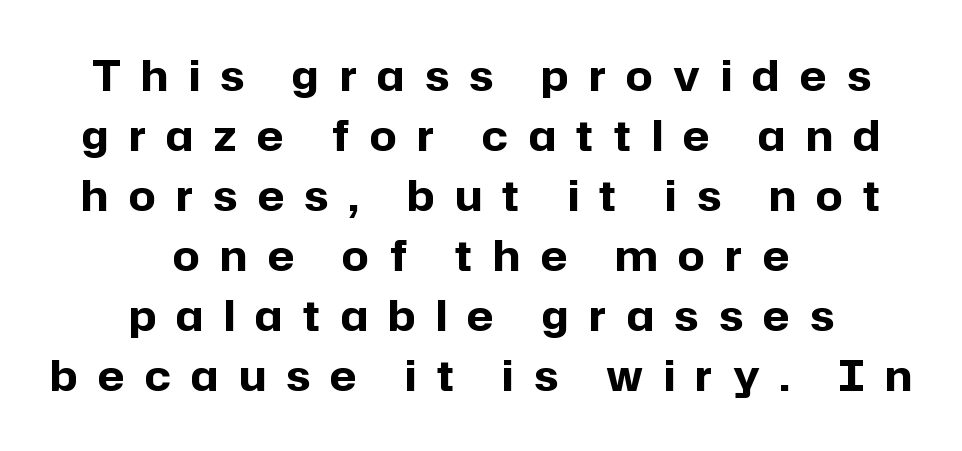
The image shows 42 px bold sans-serif type, upright; set centered, normal line spacing (1.43x), unusually wide letter spacing (+0.49 em), not underlined; low stroke contrast and a medium x-height.
